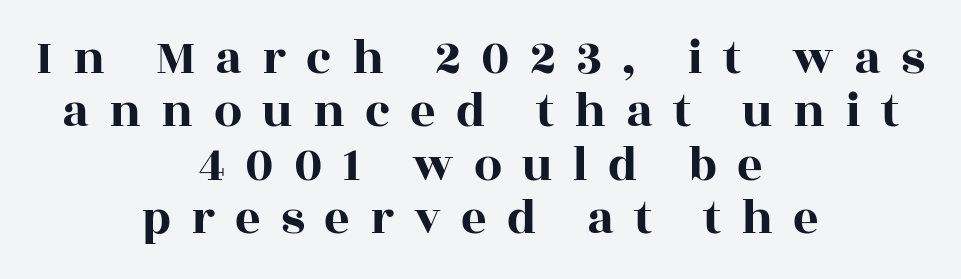
Observe the serifs anchoring each vertical stroke in this sample. Short note: letters widely spaced. Is this a fixed-width face? No — the glyphs have proportional, varying widths. The letters stand straight up with perfectly vertical stems. The space between consecutive lines is stingy.
